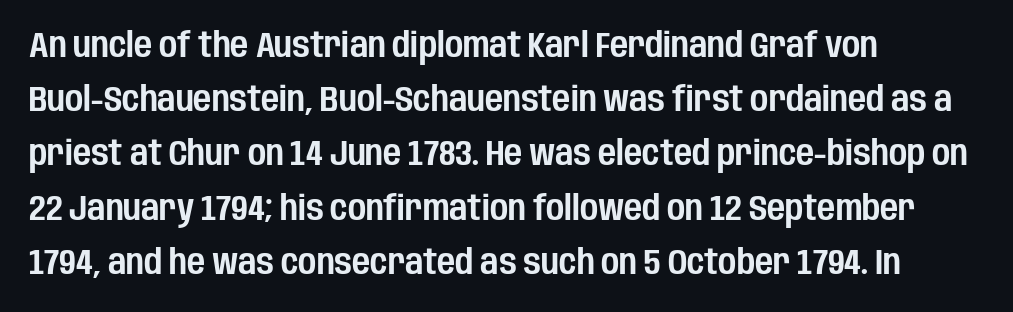
{"serif": "no", "italic": "no", "width": "condensed", "stroke_contrast": "low", "x_height": "large", "monospaced": "no", "underline": "no", "align": "left", "line_spacing": "normal", "line_spacing_ratio": 1.55, "letter_spacing": "normal", "letter_spacing_em": 0.0, "glyph_px": 35}
